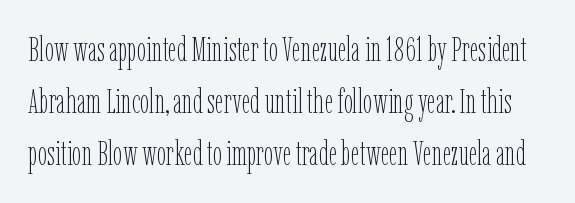
The image shows 34 px thin, condensed type, upright; set normal line spacing (1.53x), normal letter spacing, not underlined; low stroke contrast and a medium x-height.
